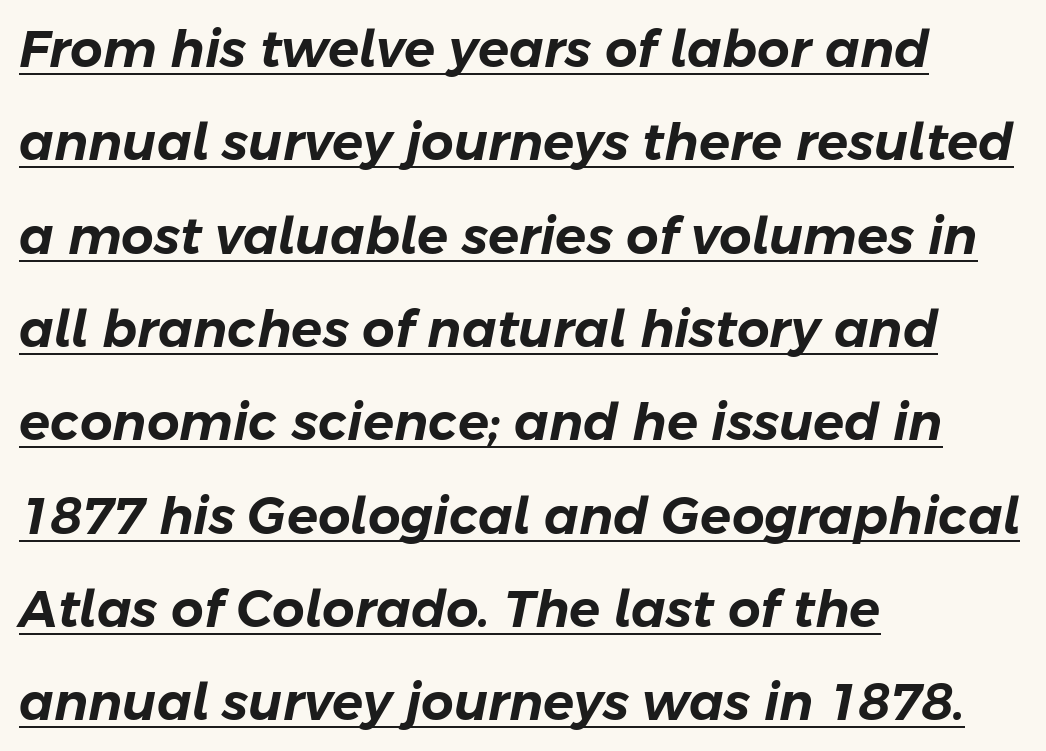
Compared with typical body copy, the letter spacing here is the same. Slant detected: the letters are inclined. The typesetter has applied underlining to the passage shown. Layout note: lines flush left. Character widths vary here, with narrow letters taking less room than wide ones.
